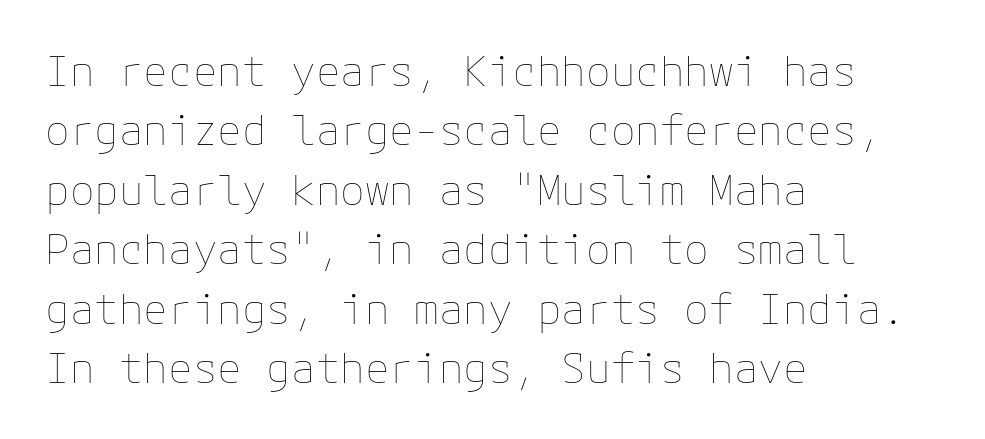
The image shows 41 px thin type, upright; set left-aligned, normal line spacing (1.45x), normal letter spacing, not underlined; low stroke contrast and a medium x-height.
